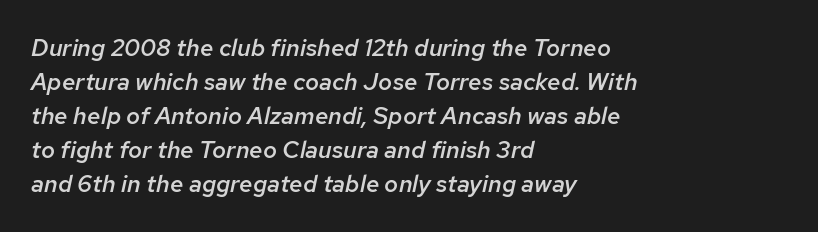
Leading: standard. In terms of weight, the rendering is demibold, just under bold. The line texture is even and compact thanks to regular tracking. Horizontally, the lines are justified to the leading edge only.
